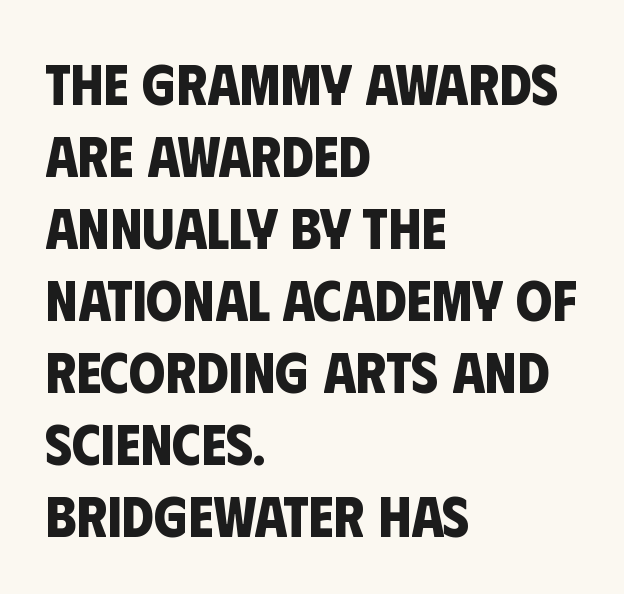
The strokes are fattened all the way to bold. Regarding serifs, this sample does without them. In terms of letterspacing, this is plain default setting. Every row of glyphs begins at an identical x-position on the left. A bare baseline throughout the passage. Note the varied advance widths — an 'i' is clearly narrower than an 'm'.
